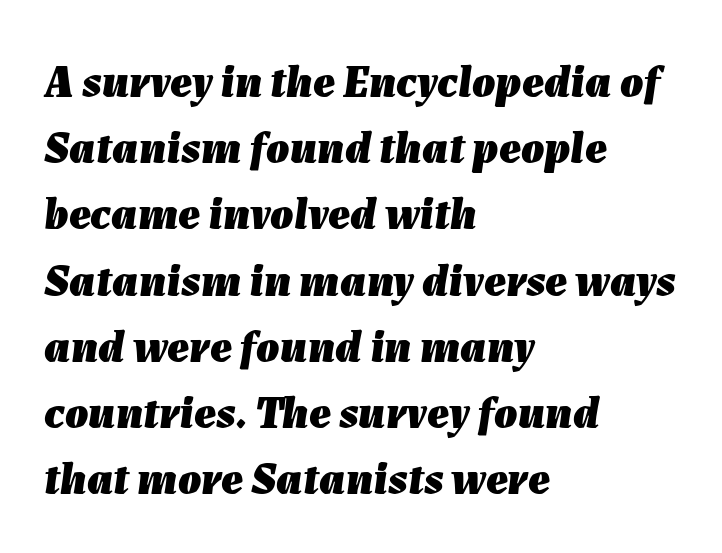
The image shows 46 px heavy type, italic (leaning right); set left-aligned, normal line spacing (1.44x), normal letter spacing, not underlined; low stroke contrast and a medium x-height.
